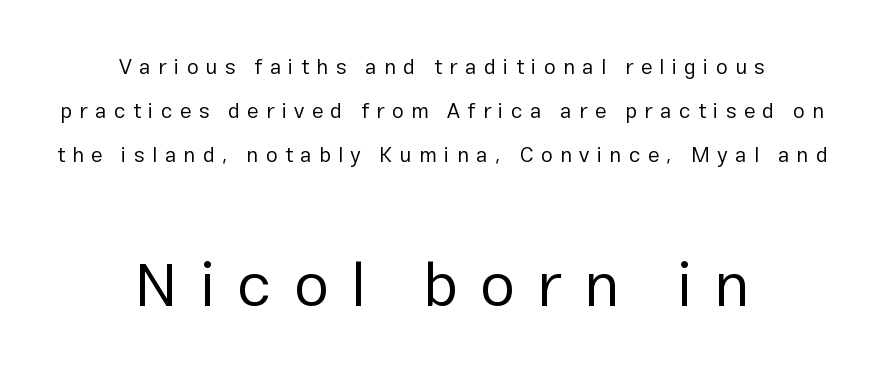
Q: Is the text bold? A: No.
Q: Is the text italic (slanted)? A: No, it is upright.
Q: Is the typeface a serif or a sans-serif typeface? A: Sans-serif.
Q: Is the text underlined? A: No.
Q: How is the paragraph aligned? A: Centered.
Q: Is the spacing between letters normal or unusually wide? A: Unusually wide.
Q: Is the spacing between lines tight, normal or loose? A: Loose.
Q: Which block of text is set in a larger size, the first (top) or the second (bottom)? A: The second (bottom) one.
Q: Width (condensed, normal, or wide)? A: Normal.
Q: Stroke contrast? A: Low.
Q: x-height? A: Medium.
Q: Monospaced? A: No.
